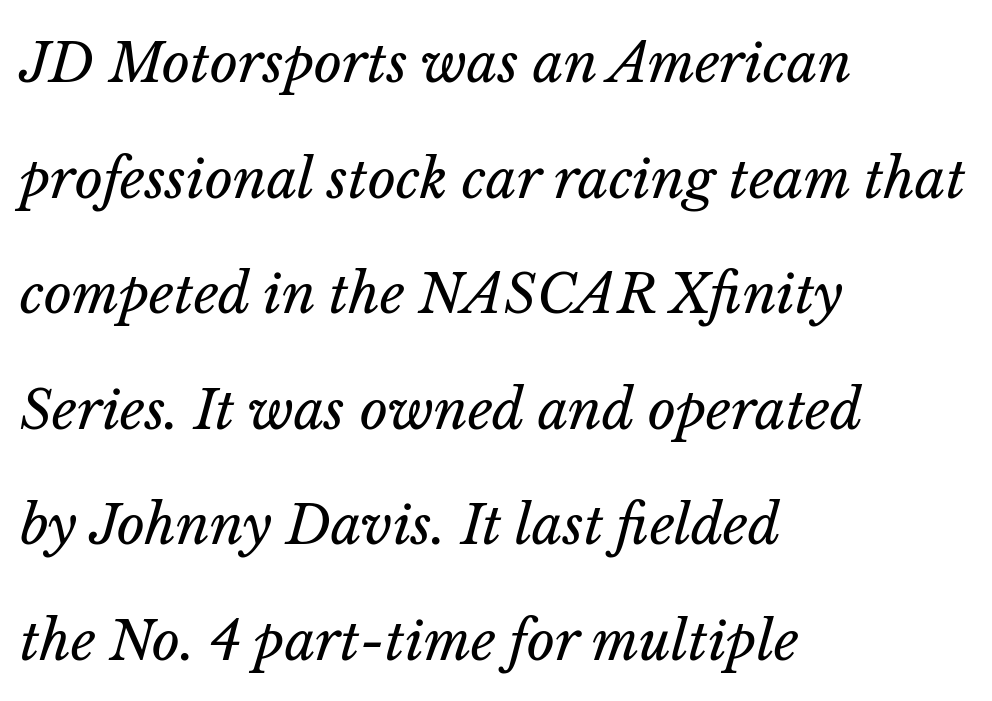
{"italic": "yes", "lean": "right", "slant_degrees": 14, "bold": "no", "weight": "regular", "width": "normal", "stroke_contrast": "low", "x_height": "medium", "monospaced": "no", "underline": "no", "align": "left", "line_spacing": "loose", "line_spacing_ratio": 2.14, "letter_spacing": "normal", "letter_spacing_em": 0.0, "glyph_px": 54}
